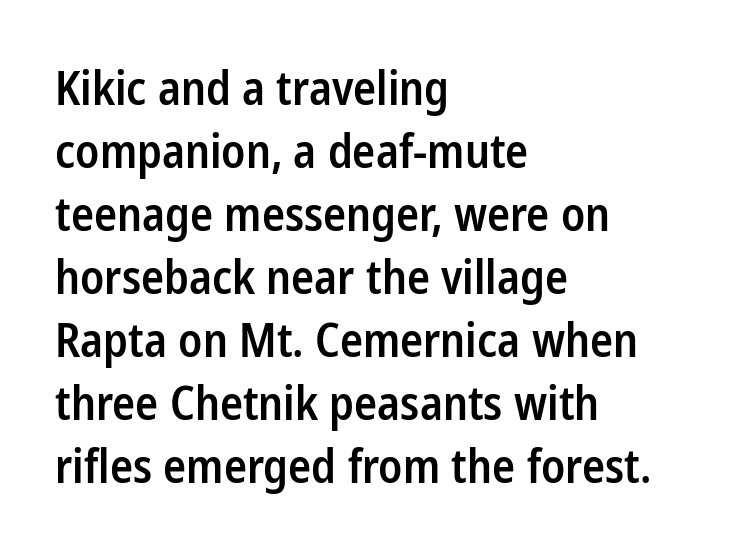
{"serif": "no", "italic": "no", "bold": "semi", "weight": "semibold", "width": "condensed", "stroke_contrast": "low", "x_height": "medium", "monospaced": "no", "underline": "no", "align": "left", "line_spacing": "normal", "line_spacing_ratio": 1.37, "letter_spacing": "normal", "letter_spacing_em": 0.0, "glyph_px": 46}
